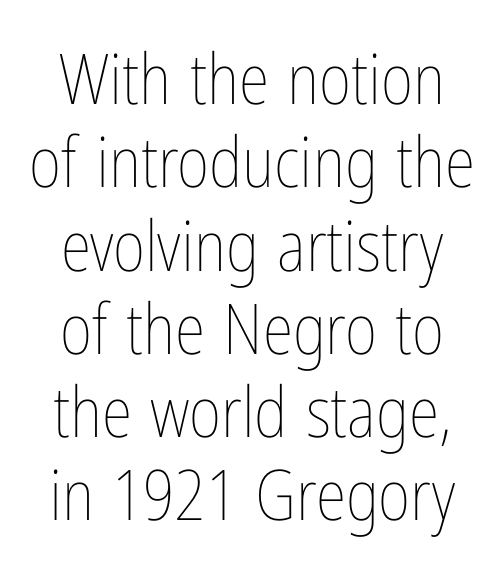
Q: Is the text bold? A: No.
Q: Is the text italic (slanted)? A: No, it is upright.
Q: Is the text underlined? A: No.
Q: Is the spacing between letters normal or unusually wide? A: Normal.
Q: Width (condensed, normal, or wide)? A: Condensed.
Q: Stroke contrast? A: Low.
Q: x-height? A: Medium.
Q: Monospaced? A: No.
